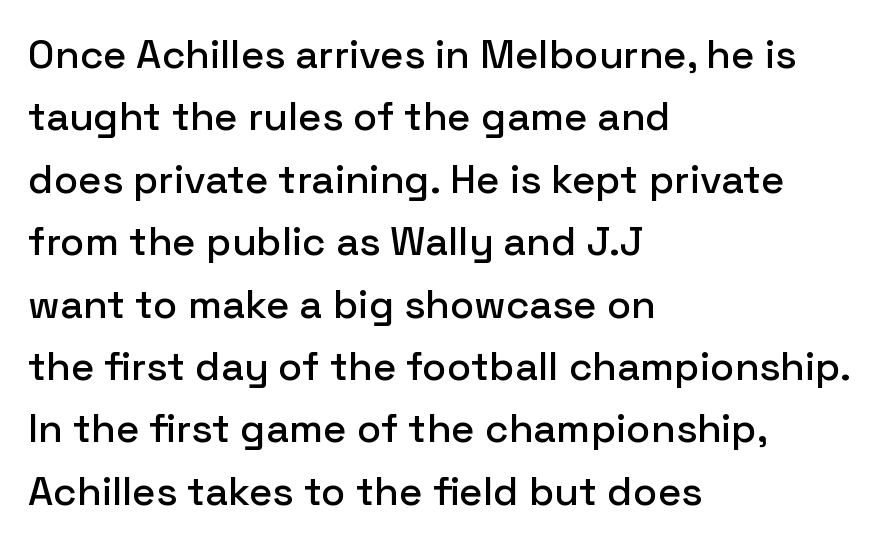
{"serif": "no", "italic": "no", "width": "normal", "stroke_contrast": "low", "x_height": "medium", "monospaced": "no", "underline": "no", "align": "left", "line_spacing": "normal", "line_spacing_ratio": 1.56, "letter_spacing": "normal", "letter_spacing_em": 0.0, "glyph_px": 40}
